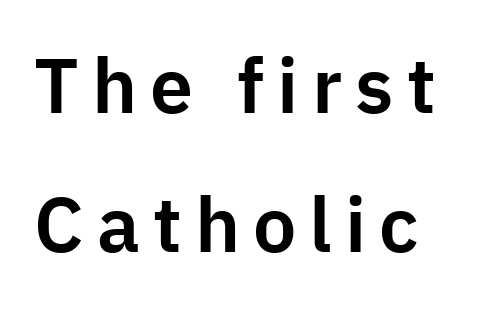
Decoration check: the copy has no underline. Vertical strokes here are truly vertical. Examine the stroke ends and you'll find no serifs. Note the varied advance widths — an 'i' is clearly narrower than an 'm'.
